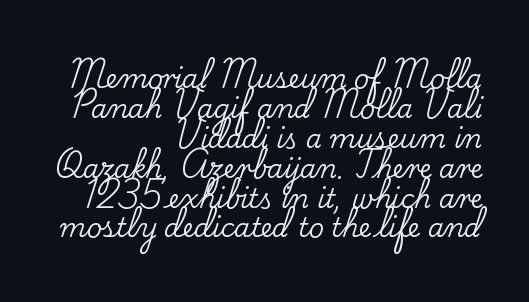
{"underline": "no", "align": "right", "line_spacing": "tight", "line_spacing_ratio": 1.15, "letter_spacing": "normal", "letter_spacing_em": 0.0, "glyph_px": 26}
